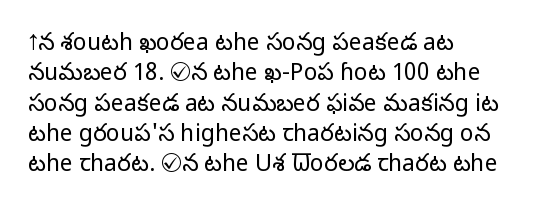
{"italic": "no", "bold": "no", "underline": "no", "align": "left", "line_spacing": "normal", "line_spacing_ratio": 1.32, "letter_spacing": "normal", "letter_spacing_em": 0.0, "glyph_px": 23}
